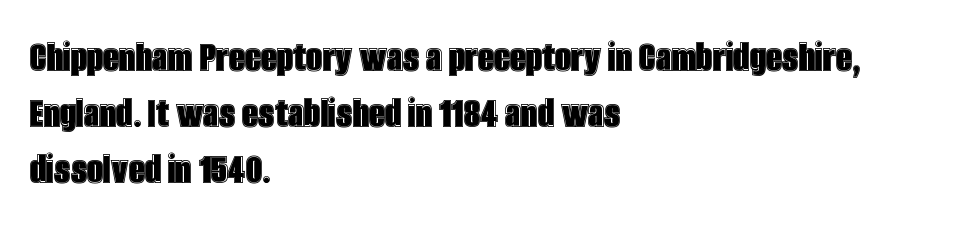
The image shows 45 px condensed type, upright; set left-aligned, normal line spacing (1.25x), normal letter spacing, not underlined; a large x-height.
